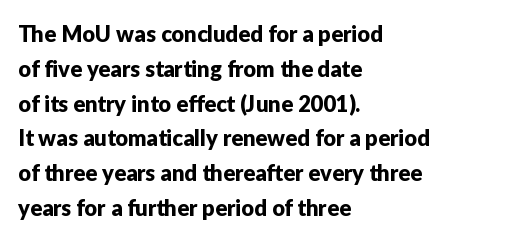
Q: Is the text italic (slanted)? A: No, it is upright.
Q: Is the text underlined? A: No.
Q: How is the paragraph aligned? A: Left-aligned.
Q: Is the spacing between letters normal or unusually wide? A: Normal.
Q: Is the spacing between lines tight, normal or loose? A: Normal.
